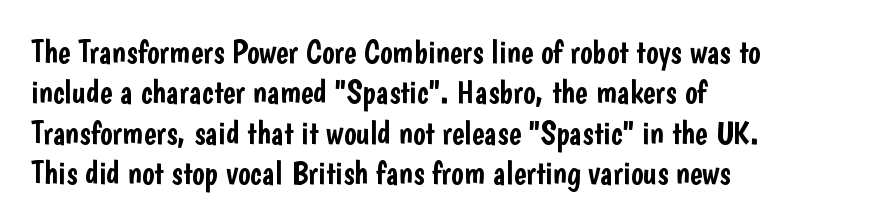
{"serif": "no", "italic": "no", "width": "condensed", "stroke_contrast": "low", "x_height": "medium", "monospaced": "no", "underline": "no", "align": "left", "line_spacing_ratio": 1.22, "letter_spacing": "normal", "letter_spacing_em": 0.0, "glyph_px": 33}
